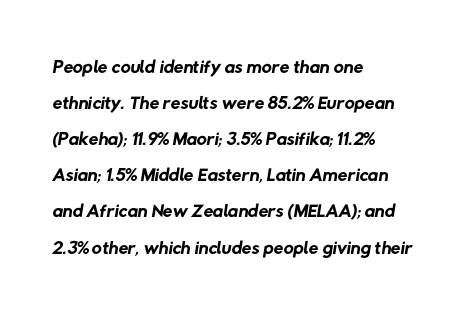
The image shows 28 px regular-weight sans-serif type; set left-aligned, normal line spacing (1.29x), normal letter spacing, not underlined; low stroke contrast and a medium x-height.
